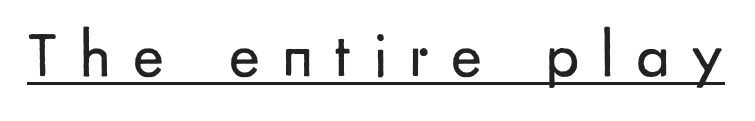
Q: Is the text bold? A: No.
Q: Is the text italic (slanted)? A: No, it is upright.
Q: Is the typeface a serif or a sans-serif typeface? A: Sans-serif.
Q: Is the text underlined? A: Yes.
Q: Is the spacing between letters normal or unusually wide? A: Unusually wide.
Q: Width (condensed, normal, or wide)? A: Normal.
Q: Stroke contrast? A: Low.
Q: x-height? A: Small.
Q: Monospaced? A: No.
